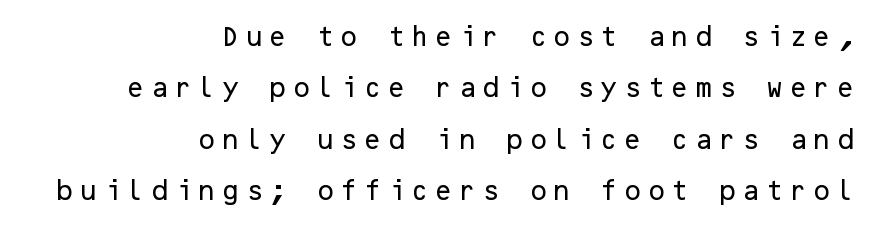
The paragraph shown leans on its right margin. Substantial extra tracking has been applied to these lines. One glance says open: line gaps are wider than usual. Unmarked baselines from the first word to the last.
